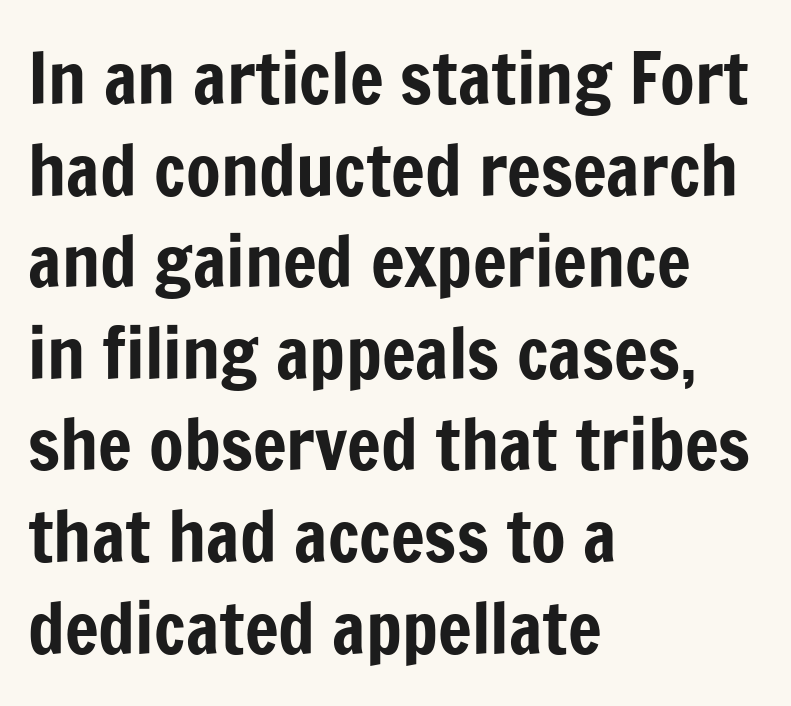
Q: Is the text italic (slanted)? A: No, it is upright.
Q: Is the typeface a serif or a sans-serif typeface? A: Sans-serif.
Q: Is the text underlined? A: No.
Q: How is the paragraph aligned? A: Left-aligned.
Q: Is the spacing between letters normal or unusually wide? A: Normal.
Q: Is the spacing between lines tight, normal or loose? A: Normal.
Q: Width (condensed, normal, or wide)? A: Condensed.
Q: Stroke contrast? A: Low.
Q: x-height? A: Medium.
Q: Monospaced? A: No.
